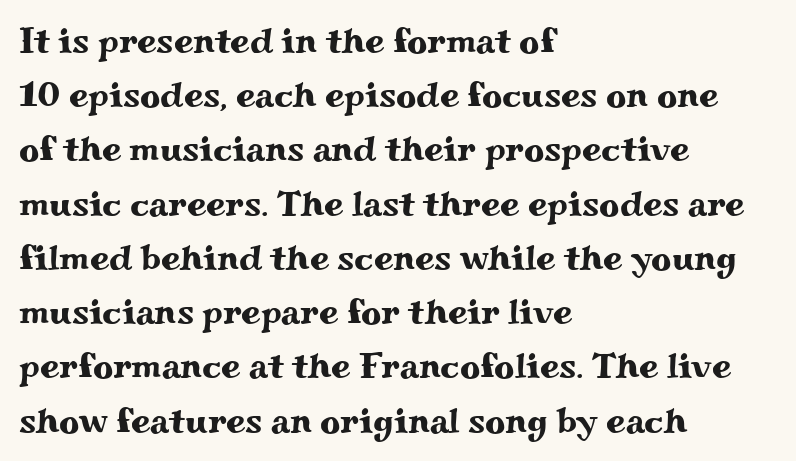
Reading down the column, the eye jumps a familiar distance to each next line. Bare-footed words on every line. Character widths vary here, with narrow letters taking less room than wide ones. A typesetter would mark this as roman, not italic. The rag falls on the right side of this text block.
